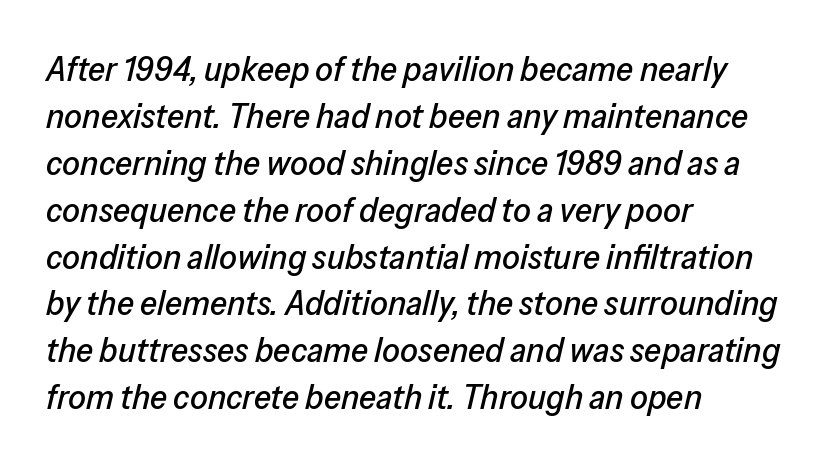
Q: Is the text italic (slanted)? A: Yes, it leans right by about 13 degrees.
Q: Is the text underlined? A: No.
Q: How is the paragraph aligned? A: Left-aligned.
Q: Is the spacing between letters normal or unusually wide? A: Normal.
Q: Is the spacing between lines tight, normal or loose? A: Normal.
Q: Width (condensed, normal, or wide)? A: Normal.
Q: Stroke contrast? A: Low.
Q: x-height? A: Medium.
Q: Monospaced? A: No.
